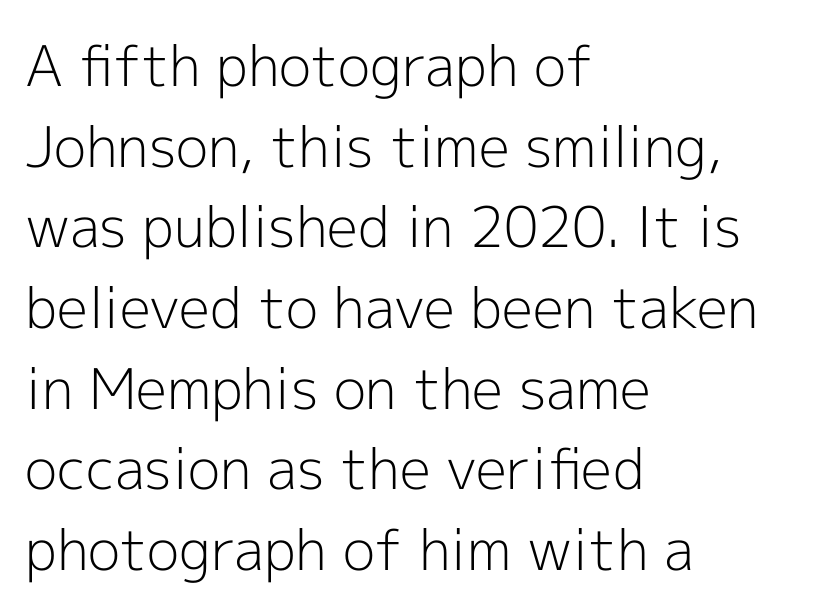
Q: Is the text bold? A: No.
Q: Is the text italic (slanted)? A: No, it is upright.
Q: Is the typeface a serif or a sans-serif typeface? A: Sans-serif.
Q: Is the text underlined? A: No.
Q: How is the paragraph aligned? A: Left-aligned.
Q: Is the spacing between letters normal or unusually wide? A: Normal.
Q: Is the spacing between lines tight, normal or loose? A: Normal.
Q: Width (condensed, normal, or wide)? A: Normal.
Q: x-height? A: Medium.
Q: Monospaced? A: No.
